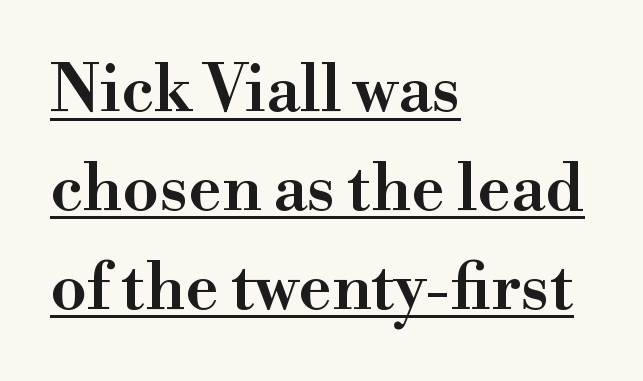
Q: Is the text bold? A: Semi-bold.
Q: Is the text italic (slanted)? A: No, it is upright.
Q: Is the typeface a serif or a sans-serif typeface? A: Serif.
Q: Is the text underlined? A: Yes.
Q: How is the paragraph aligned? A: Left-aligned.
Q: Is the spacing between letters normal or unusually wide? A: Normal.
Q: Is the spacing between lines tight, normal or loose? A: Normal.
Q: Width (condensed, normal, or wide)? A: Normal.
Q: Stroke contrast? A: High.
Q: x-height? A: Small.
Q: Monospaced? A: No.
